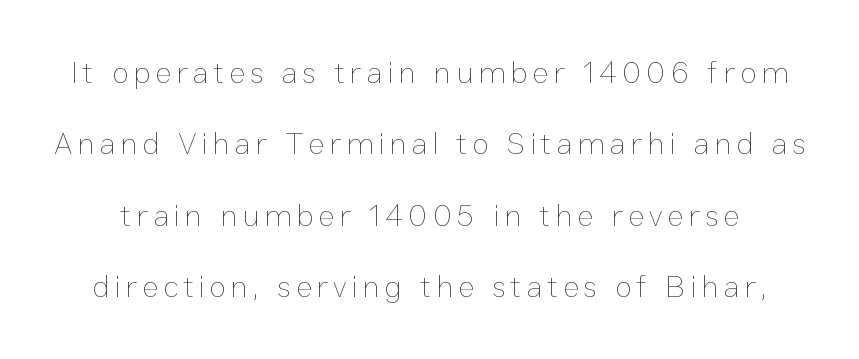
{"italic": "no", "bold": "no", "weight": "thin", "width": "normal", "stroke_contrast": "low", "x_height": "medium", "monospaced": "no", "underline": "no", "line_spacing": "loose", "line_spacing_ratio": 2.3, "glyph_px": 31}
